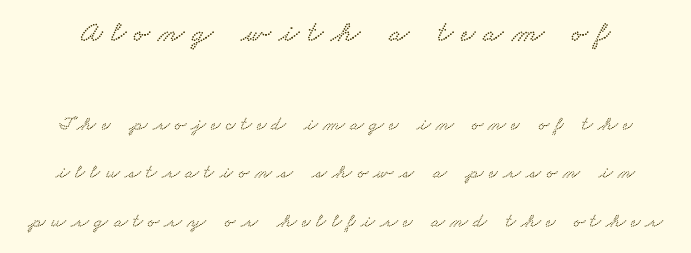
Q: Is the typeface a serif or a sans-serif typeface? A: Serif.
Q: Is the text underlined? A: No.
Q: Is the spacing between letters normal or unusually wide? A: Unusually wide.
Q: Is the spacing between lines tight, normal or loose? A: Loose.
Q: Which block of text is set in a larger size, the first (top) or the second (bottom)? A: The first (top) one.
Q: Width (condensed, normal, or wide)? A: Wide.
Q: Stroke contrast? A: Low.
Q: x-height? A: Small.
Q: Monospaced? A: No.
